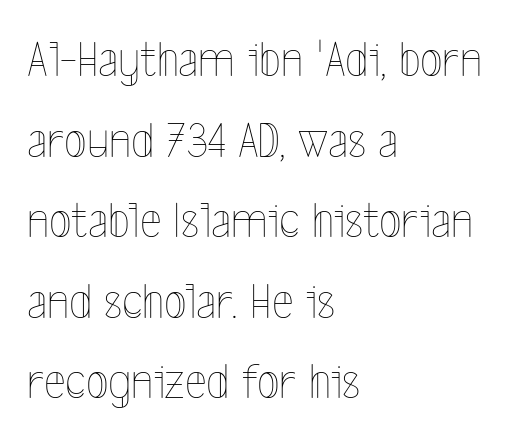
The image shows 52 px thin, condensed type, upright; set left-aligned, normal line spacing (1.55x), normal letter spacing, not underlined; a medium x-height.
